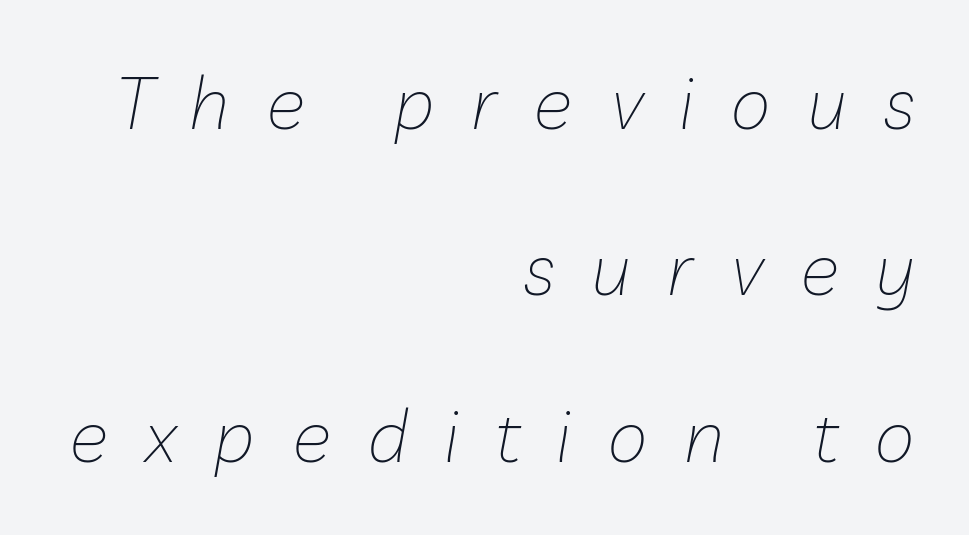
Plain, unruled lines of type. Someone cranked the tracking dial way up on this one. The rendering uses a large line-height, opening up the rows. These lines are set flush right with a ragged left edge.
